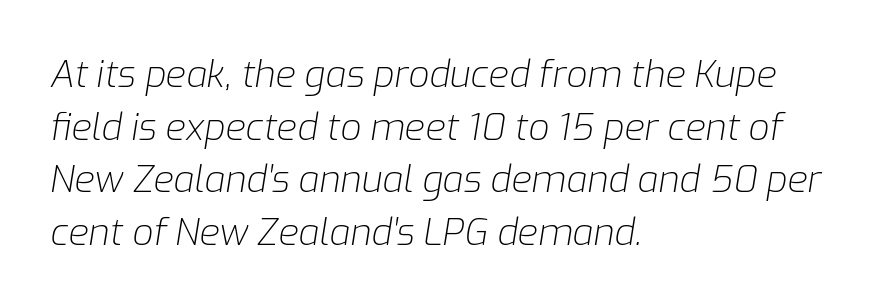
Q: Is the text bold? A: No.
Q: Is the text italic (slanted)? A: Yes, it leans right by about 9 degrees.
Q: Is the text underlined? A: No.
Q: How is the paragraph aligned? A: Left-aligned.
Q: Is the spacing between letters normal or unusually wide? A: Normal.
Q: Is the spacing between lines tight, normal or loose? A: Normal.
Q: Width (condensed, normal, or wide)? A: Normal.
Q: Stroke contrast? A: Low.
Q: x-height? A: Medium.
Q: Monospaced? A: No.
